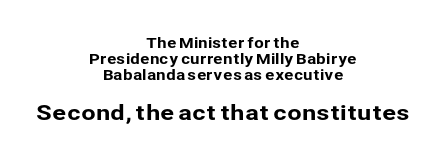
Q: Is the text italic (slanted)? A: No, it is upright.
Q: Is the text underlined? A: No.
Q: How is the paragraph aligned? A: Centered.
Q: Is the spacing between letters normal or unusually wide? A: Normal.
Q: Is the spacing between lines tight, normal or loose? A: Tight.
Q: Which block of text is set in a larger size, the first (top) or the second (bottom)? A: The second (bottom) one.
